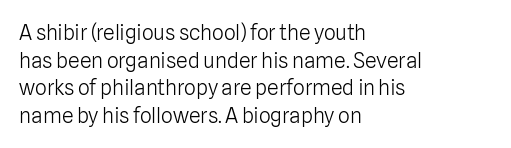
The image shows 21 px text type, upright; set left-aligned, normal line spacing (1.32x), normal letter spacing, not underlined.
